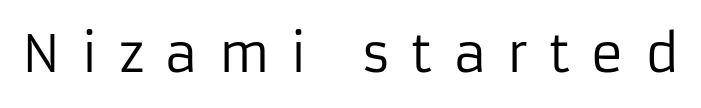
The image shows 51 px regular-weight sans-serif type, upright; set unusually wide letter spacing (+0.4 em), not underlined; low stroke contrast and a medium x-height.
